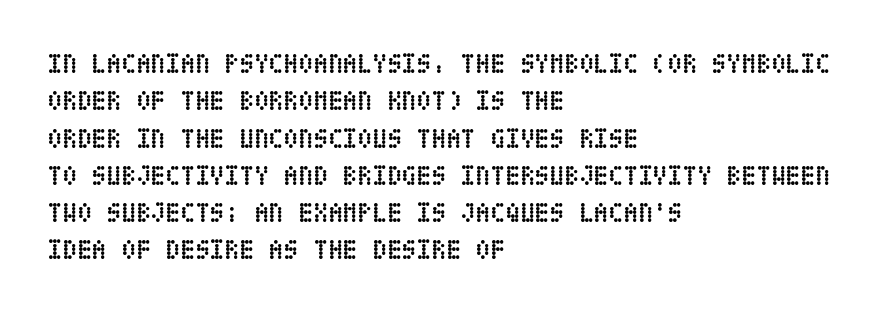
{"italic": "no", "bold": "yes", "underline": "no", "align": "left", "line_spacing": "normal", "line_spacing_ratio": 1.38, "letter_spacing": "normal", "letter_spacing_em": 0.0, "glyph_px": 27}
